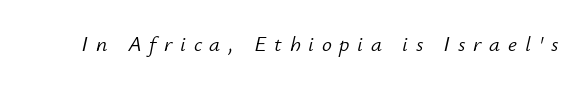
The image shows 22 px text type, italic (leaning right); set unusually wide letter spacing (+0.35 em), not underlined.
